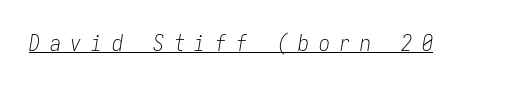
Q: Is the text bold? A: No.
Q: Is the text italic (slanted)? A: Yes, it leans right by about 9 degrees.
Q: Is the text underlined? A: Yes.
Q: Is the spacing between letters normal or unusually wide? A: Unusually wide.
